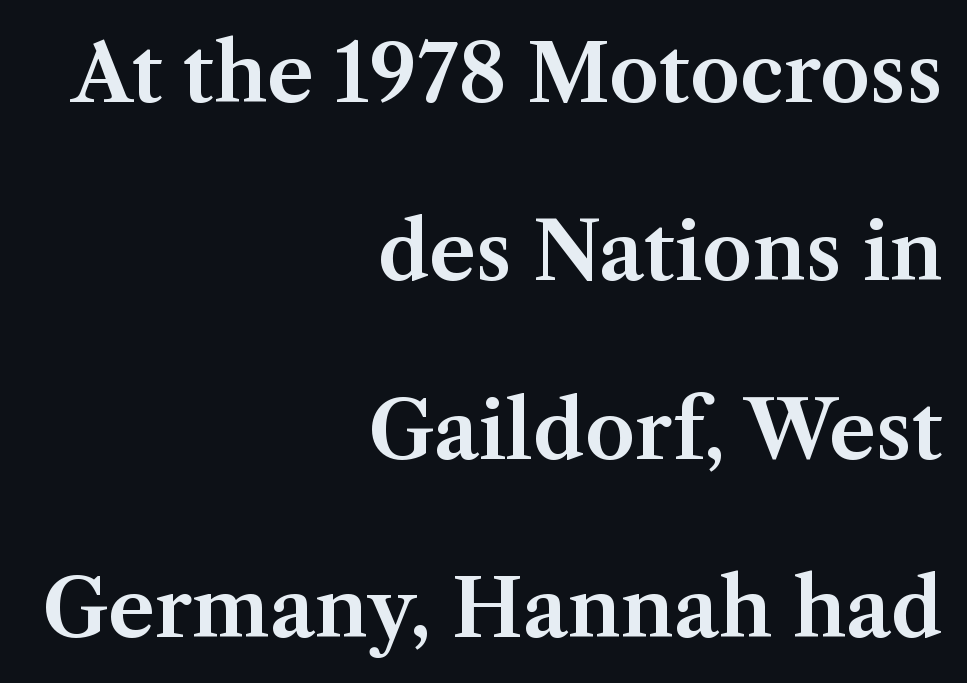
The image shows 80 px serif type, upright; set right-aligned, loose line spacing (2.23x), normal letter spacing, not underlined; medium stroke contrast and a medium x-height.
